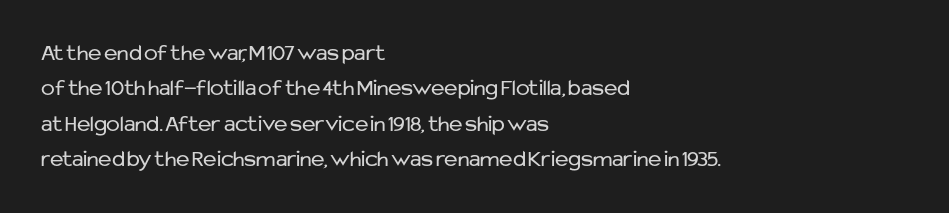
Q: Is the text bold? A: No.
Q: Is the text italic (slanted)? A: No, it is upright.
Q: Is the text underlined? A: No.
Q: How is the paragraph aligned? A: Left-aligned.
Q: Is the spacing between letters normal or unusually wide? A: Normal.
Q: Is the spacing between lines tight, normal or loose? A: Normal.
